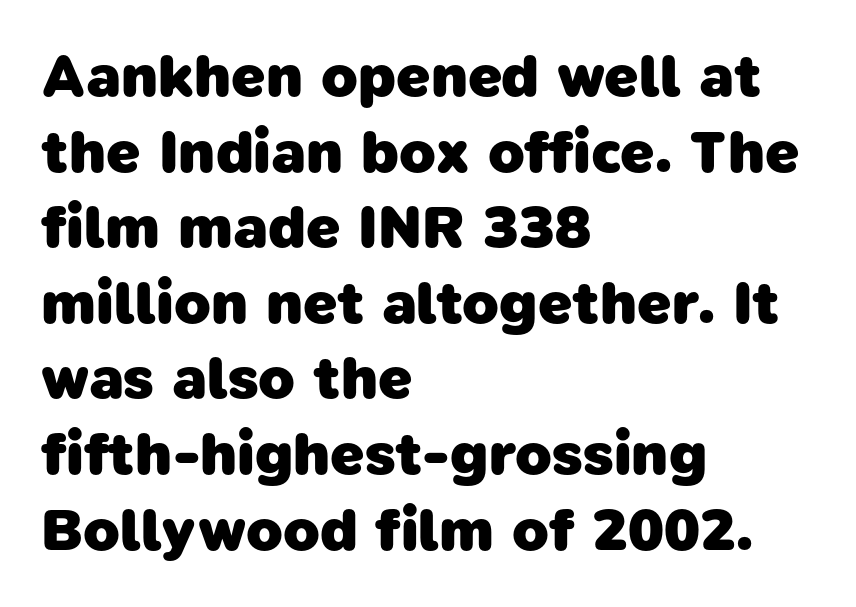
Q: Is the text bold? A: Yes.
Q: Is the typeface a serif or a sans-serif typeface? A: Sans-serif.
Q: Is the text underlined? A: No.
Q: How is the paragraph aligned? A: Left-aligned.
Q: Is the spacing between letters normal or unusually wide? A: Normal.
Q: Is the spacing between lines tight, normal or loose? A: Normal.
Q: Width (condensed, normal, or wide)? A: Normal.
Q: Stroke contrast? A: Low.
Q: x-height? A: Medium.
Q: Monospaced? A: No.
